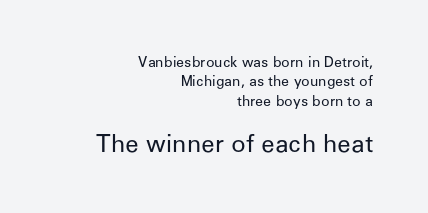
The image shows 24 px text type, upright; set right-aligned, normal line spacing (1.38x), normal letter spacing, not underlined; the second (bottom) block is 1.71x larger.
